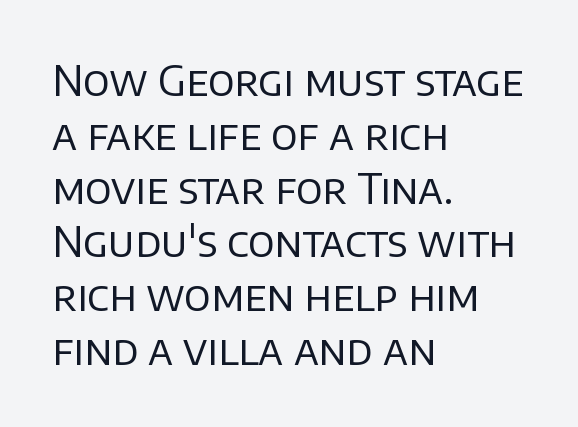
The setting favours the left margin, as ordinary paragraphs usually do. A typesetter would label this face a sans. The gaps between neighbouring characters are ordinary and unremarkable. Each stroke keeps to a modest, everyday thickness or less. Notice how the stems are strictly vertical — no italics here.
